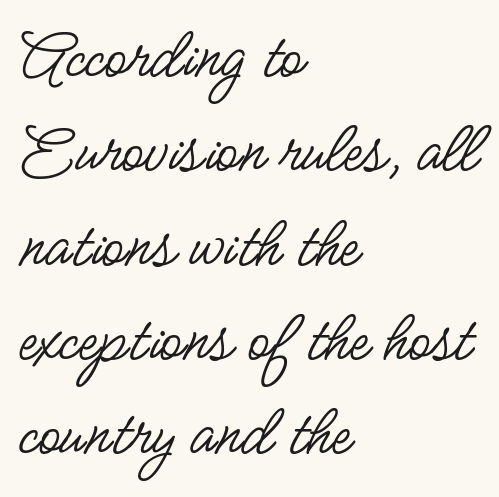
Q: Is the text bold? A: No.
Q: Is the text italic (slanted)? A: Yes.
Q: Is the typeface a serif or a sans-serif typeface? A: Sans-serif.
Q: Is the text underlined? A: No.
Q: How is the paragraph aligned? A: Left-aligned.
Q: Is the spacing between letters normal or unusually wide? A: Normal.
Q: Is the spacing between lines tight, normal or loose? A: Normal.
Q: Width (condensed, normal, or wide)? A: Condensed.
Q: Stroke contrast? A: Low.
Q: x-height? A: Small.
Q: Monospaced? A: No.
